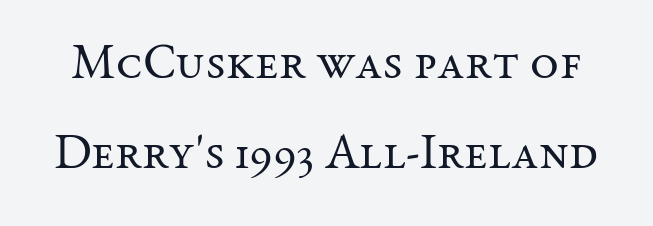
Looks like regular typesetting: each glyph gets only the width it needs. The characters are drawn with everyday or finer stroke widths. The type is set solid horizontally, with unmodified tracking. If you drew a line through each stem, it would be perfectly vertical. This rendering features lettering with no underline. Old-style or modern, the face here clearly has serifs.
